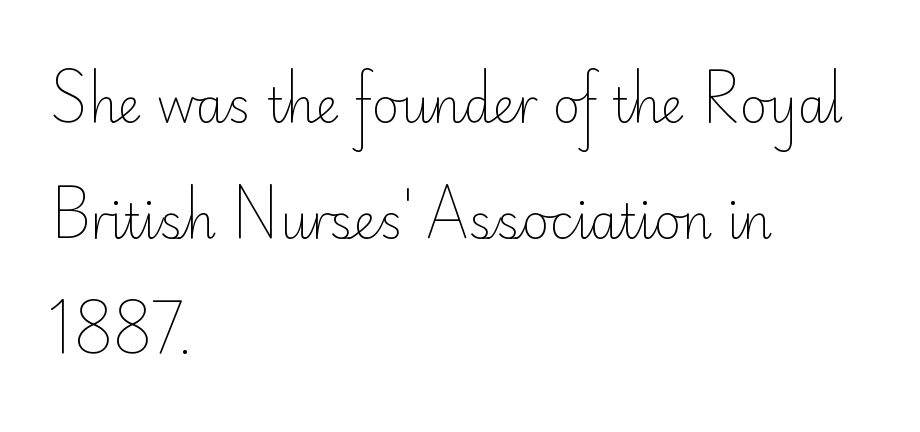
The image shows 47 px light sans-serif type, upright; set left-aligned, loose line spacing (2.46x), normal letter spacing, not underlined; low stroke contrast and a small x-height.
